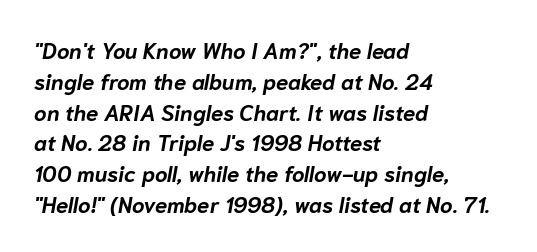
Q: Is the text bold? A: Yes.
Q: Is the text italic (slanted)? A: Yes, it leans right by about 10 degrees.
Q: Is the text underlined? A: No.
Q: How is the paragraph aligned? A: Left-aligned.
Q: Is the spacing between letters normal or unusually wide? A: Normal.
Q: Is the spacing between lines tight, normal or loose? A: Normal.
